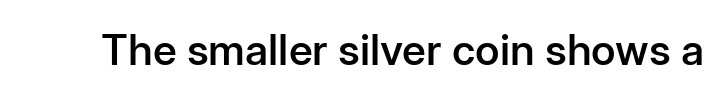
Q: Is the text bold? A: Semi-bold.
Q: Is the text italic (slanted)? A: No, it is upright.
Q: Is the typeface a serif or a sans-serif typeface? A: Sans-serif.
Q: Is the text underlined? A: No.
Q: Is the spacing between letters normal or unusually wide? A: Normal.
Q: Width (condensed, normal, or wide)? A: Normal.
Q: Stroke contrast? A: Low.
Q: x-height? A: Medium.
Q: Monospaced? A: No.
